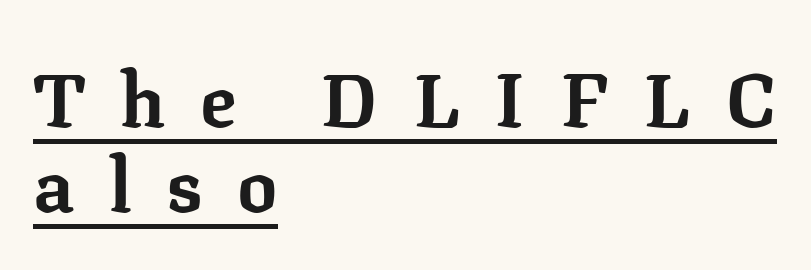
Q: Is the text bold? A: Yes.
Q: Is the text italic (slanted)? A: No, it is upright.
Q: Is the typeface a serif or a sans-serif typeface? A: Serif.
Q: Is the text underlined? A: Yes.
Q: How is the paragraph aligned? A: Left-aligned.
Q: Is the spacing between letters normal or unusually wide? A: Unusually wide.
Q: Is the spacing between lines tight, normal or loose? A: Tight.
Q: Width (condensed, normal, or wide)? A: Normal.
Q: Stroke contrast? A: Low.
Q: x-height? A: Medium.
Q: Monospaced? A: No.
